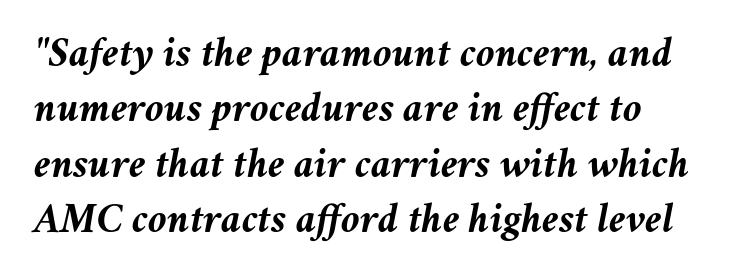
{"italic": "yes", "lean": "right", "slant_degrees": 11, "bold": "yes", "weight": "semibold", "width": "normal", "stroke_contrast": "medium", "x_height": "medium", "monospaced": "no", "underline": "no", "line_spacing": "normal", "line_spacing_ratio": 1.29, "letter_spacing": "normal", "letter_spacing_em": 0.0, "glyph_px": 43}
